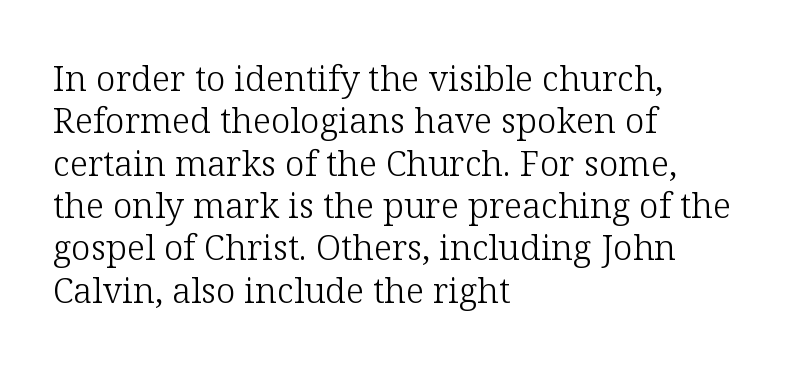
Q: Is the text bold? A: No.
Q: Is the text italic (slanted)? A: No, it is upright.
Q: Is the typeface a serif or a sans-serif typeface? A: Serif.
Q: Is the text underlined? A: No.
Q: How is the paragraph aligned? A: Left-aligned.
Q: Is the spacing between letters normal or unusually wide? A: Normal.
Q: Width (condensed, normal, or wide)? A: Normal.
Q: Stroke contrast? A: Low.
Q: x-height? A: Medium.
Q: Monospaced? A: No.
